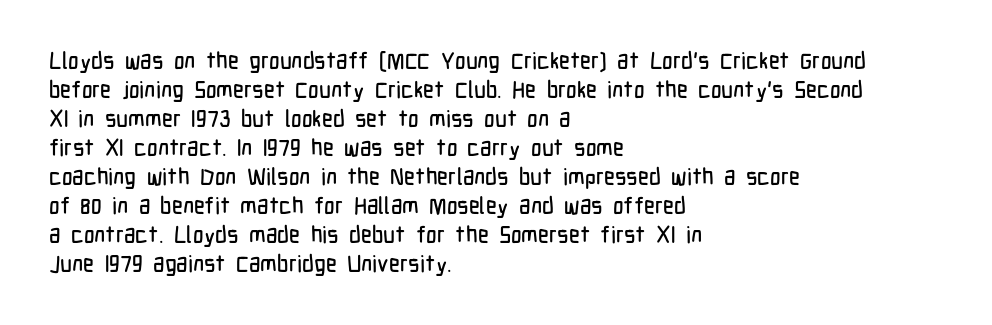
Q: Is the text italic (slanted)? A: No, it is upright.
Q: Is the text underlined? A: No.
Q: How is the paragraph aligned? A: Left-aligned.
Q: Is the spacing between letters normal or unusually wide? A: Normal.
Q: Is the spacing between lines tight, normal or loose? A: Normal.
